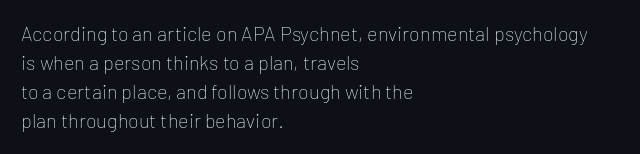
Beneath every word, the page is bare. Stems here are at most as thick as an everyday book face. When letters stand straight like this, we call the style roman or upright. This rendering leaves character spacing at its baseline value. The rendering uses a moderate line-height, typical for paragraphs.
